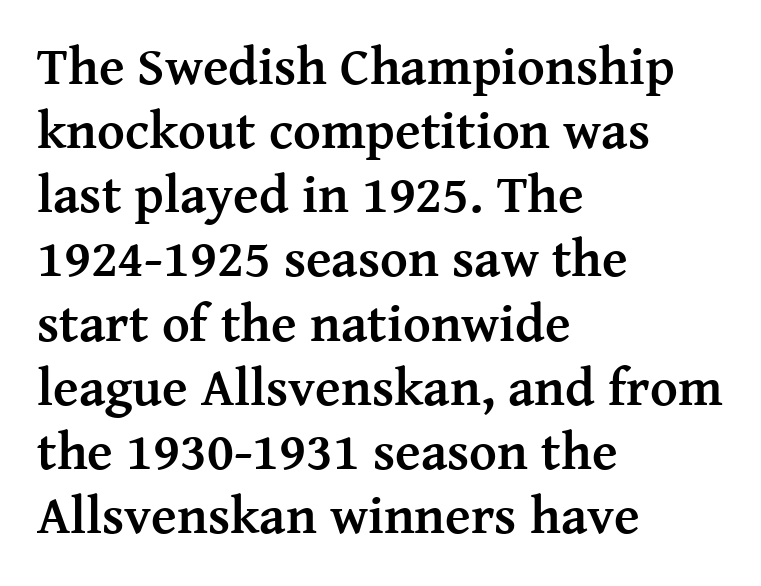
The image shows 53 px semibold serif type, upright; set left-aligned, line spacing 1.21x, normal letter spacing, not underlined; medium stroke contrast and a medium x-height.
